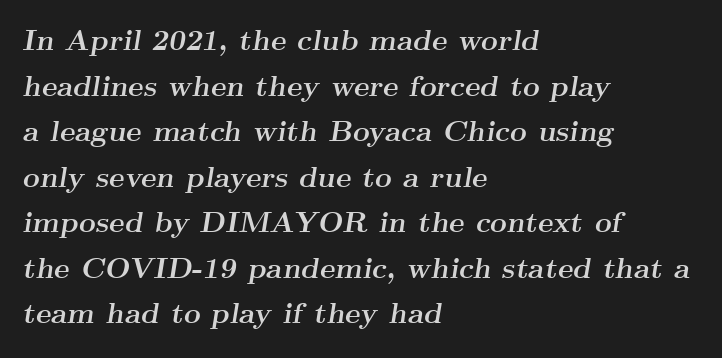
{"serif": "yes", "italic": "yes", "lean": "right", "slant_degrees": 9, "bold": "yes", "weight": "semibold", "width": "wide", "stroke_contrast": "medium", "x_height": "small", "monospaced": "no", "underline": "no", "align": "left", "line_spacing": "normal", "line_spacing_ratio": 1.57, "letter_spacing": "normal", "letter_spacing_em": 0.0, "glyph_px": 29}
